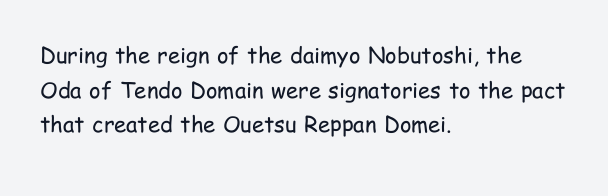
Q: Is the text bold? A: No.
Q: Is the text italic (slanted)? A: No, it is upright.
Q: Is the text underlined? A: No.
Q: How is the paragraph aligned? A: Left-aligned.
Q: Is the spacing between letters normal or unusually wide? A: Normal.
Q: Is the spacing between lines tight, normal or loose? A: Normal.
